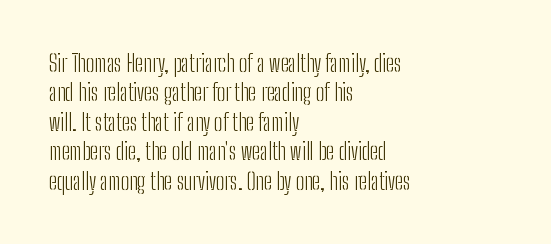
It's the straight-up-and-down kind of type. The face used here is rendered with its standard letterfit. The setting favours the left margin, as ordinary paragraphs usually do. This is not heavy type; no bold has been used. Interline gaps are of average width in this sample.
